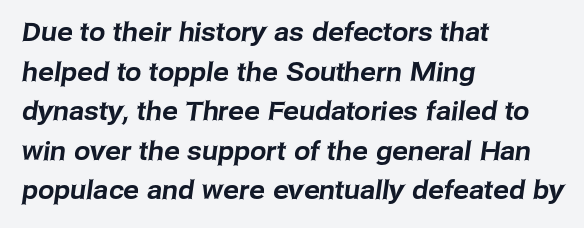
{"underline": "no", "align": "left", "line_spacing": "normal", "line_spacing_ratio": 1.52, "letter_spacing": "normal", "letter_spacing_em": 0.0, "glyph_px": 26}
